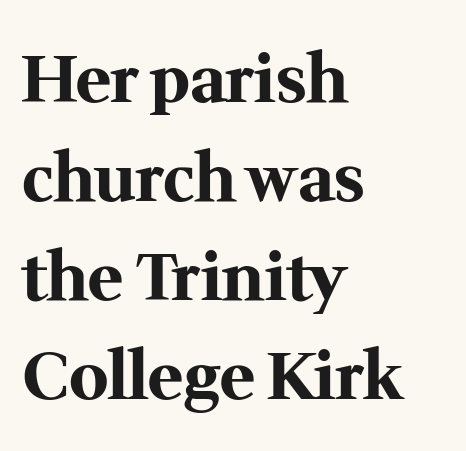
Weight check: bold — yes, fully. Typeset ragged right — the left edge is the straight one. Proportional: the letters do not fall into vertical columns. Leading: standard.
